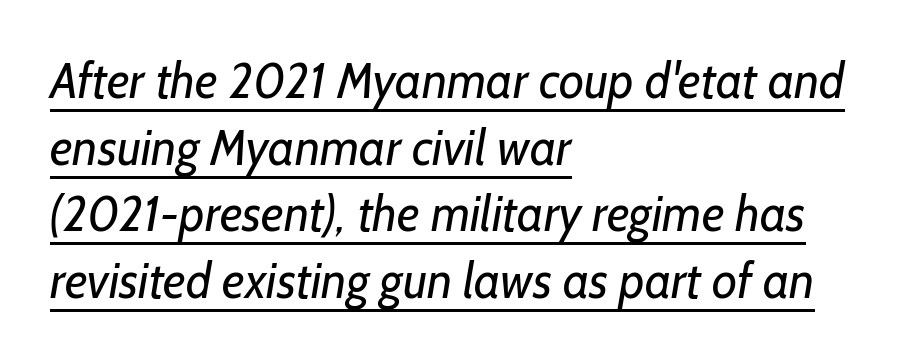
Q: Is the text bold? A: No.
Q: Is the typeface a serif or a sans-serif typeface? A: Sans-serif.
Q: Is the text underlined? A: Yes.
Q: How is the paragraph aligned? A: Left-aligned.
Q: Is the spacing between letters normal or unusually wide? A: Normal.
Q: Is the spacing between lines tight, normal or loose? A: Normal.
Q: Width (condensed, normal, or wide)? A: Normal.
Q: Stroke contrast? A: Low.
Q: x-height? A: Medium.
Q: Monospaced? A: No.
